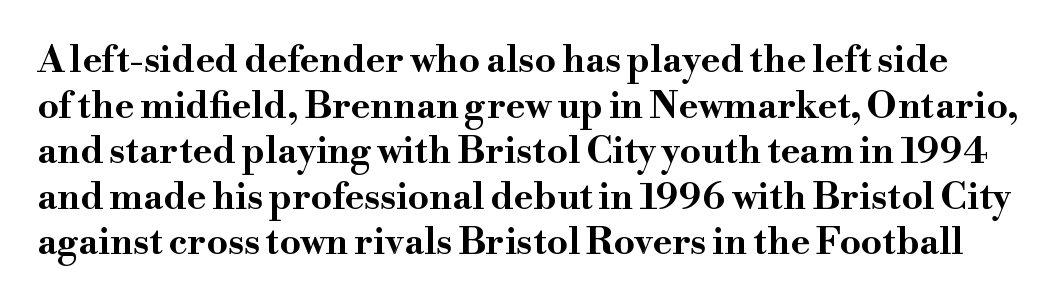
Q: Is the text bold? A: Yes.
Q: Is the text italic (slanted)? A: No, it is upright.
Q: Is the typeface a serif or a sans-serif typeface? A: Serif.
Q: Is the text underlined? A: No.
Q: Is the spacing between letters normal or unusually wide? A: Normal.
Q: Width (condensed, normal, or wide)? A: Wide.
Q: Stroke contrast? A: High.
Q: x-height? A: Small.
Q: Monospaced? A: No.
